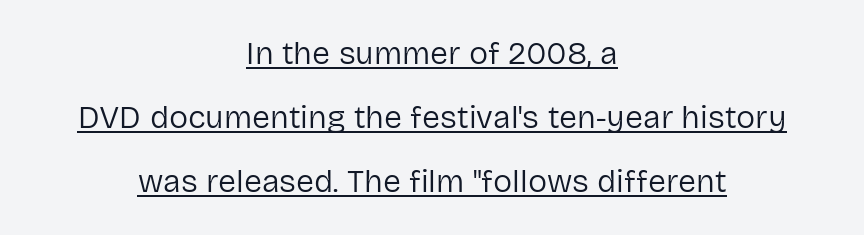
No feet cap the strokes, marking this as sans-serif type. Teacher's note: observe the equal gaps on both sides — that is centered alignment. The letters advance in unequal steps, a hallmark of proportional type. The letterforms sit at book weight or below. Letter spacing: default.
